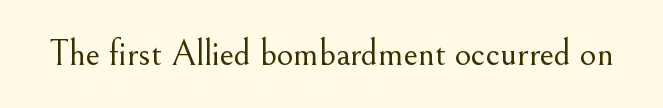
Think of a printed novel: that variable character pitch is what you see here. The specimen reads as upright at a glance. Font category for this specimen: serif. No extra ink here — the face is not bold. Tracking here is standard; glyphs follow each other at the usual distance.
